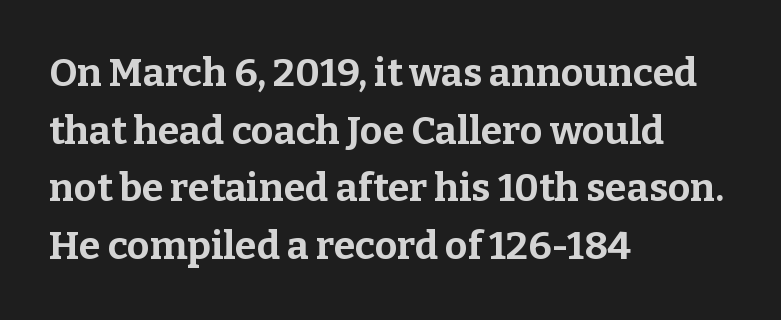
{"serif": "yes", "italic": "no", "bold": "yes", "weight": "bold", "width": "normal", "stroke_contrast": "low", "x_height": "medium", "monospaced": "no", "underline": "no", "align": "left", "line_spacing": "normal", "line_spacing_ratio": 1.48, "letter_spacing": "normal", "letter_spacing_em": 0.0, "glyph_px": 39}
